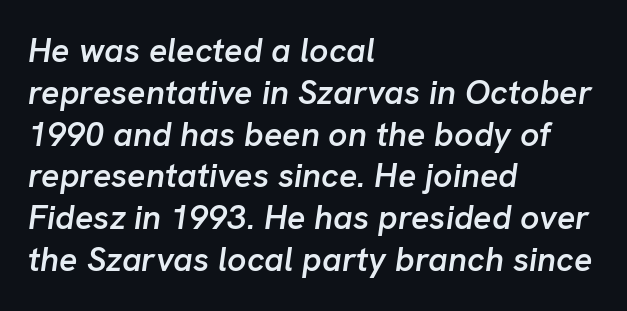
{"italic": "yes", "lean": "right", "slant_degrees": 8, "bold": "semi", "weight": "semibold", "width": "normal", "stroke_contrast": "low", "x_height": "medium", "monospaced": "no", "underline": "no", "align": "left", "line_spacing_ratio": 1.23, "letter_spacing": "normal", "letter_spacing_em": 0.0, "glyph_px": 34}
